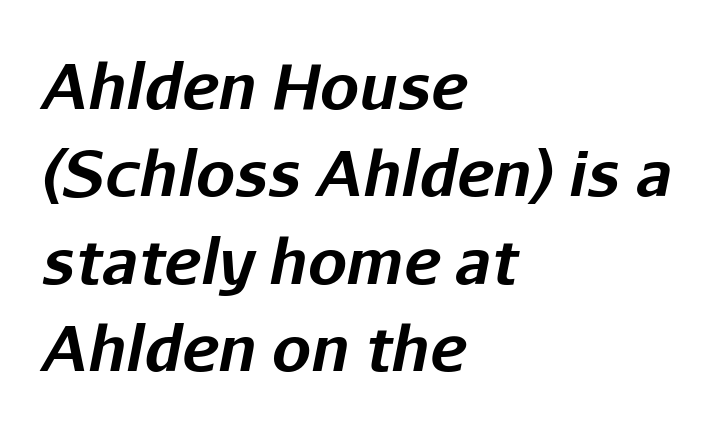
Q: Is the text bold? A: Yes.
Q: Is the text italic (slanted)? A: Yes, it leans right by about 11 degrees.
Q: Is the text underlined? A: No.
Q: How is the paragraph aligned? A: Left-aligned.
Q: Is the spacing between letters normal or unusually wide? A: Normal.
Q: Is the spacing between lines tight, normal or loose? A: Normal.
Q: Width (condensed, normal, or wide)? A: Normal.
Q: Stroke contrast? A: Low.
Q: x-height? A: Medium.
Q: Monospaced? A: No.
